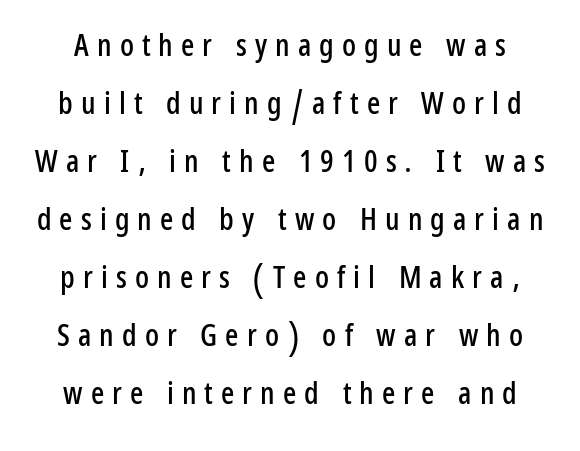
Q: Is the text italic (slanted)? A: No, it is upright.
Q: Is the typeface a serif or a sans-serif typeface? A: Sans-serif.
Q: Is the text underlined? A: No.
Q: Is the spacing between letters normal or unusually wide? A: Unusually wide.
Q: Width (condensed, normal, or wide)? A: Condensed.
Q: Stroke contrast? A: Low.
Q: x-height? A: Medium.
Q: Monospaced? A: No.
